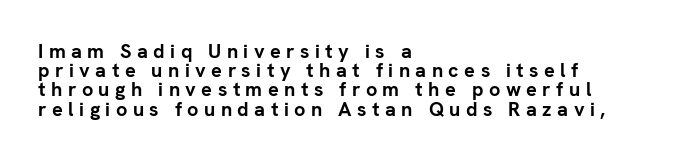
{"italic": "no", "bold": "yes", "underline": "no", "align": "left", "line_spacing": "tight", "line_spacing_ratio": 0.96, "letter_spacing": "wide", "letter_spacing_em": 0.27, "glyph_px": 20}
